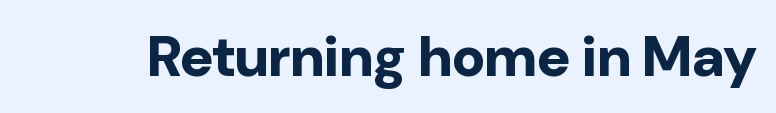
The image shows 57 px bold sans-serif type, upright; set normal letter spacing, not underlined; low stroke contrast and a medium x-height.
